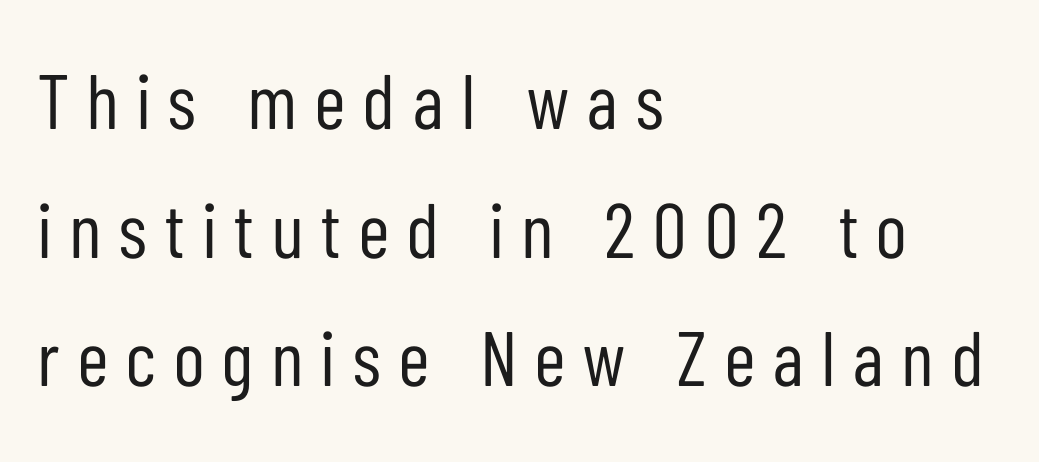
Q: Is the text bold? A: No.
Q: Is the text italic (slanted)? A: No, it is upright.
Q: Is the typeface a serif or a sans-serif typeface? A: Sans-serif.
Q: Is the text underlined? A: No.
Q: How is the paragraph aligned? A: Left-aligned.
Q: Is the spacing between letters normal or unusually wide? A: Unusually wide.
Q: Is the spacing between lines tight, normal or loose? A: Normal.
Q: Width (condensed, normal, or wide)? A: Condensed.
Q: Stroke contrast? A: Low.
Q: x-height? A: Medium.
Q: Monospaced? A: No.
